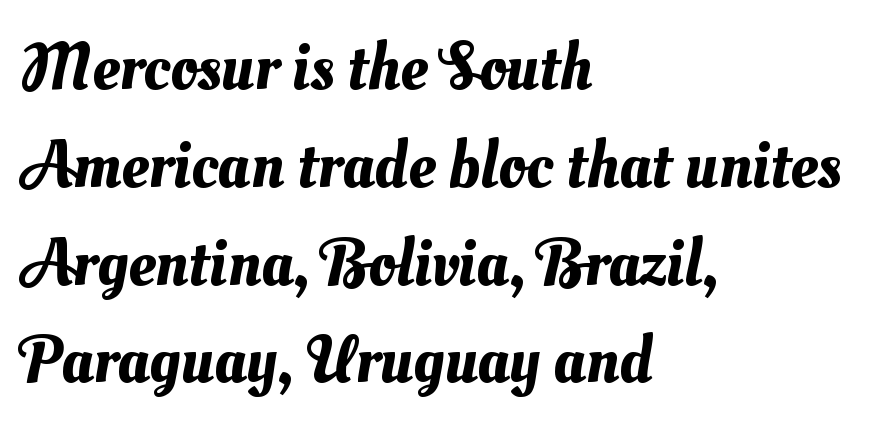
Q: Is the text underlined? A: No.
Q: How is the paragraph aligned? A: Left-aligned.
Q: Is the spacing between letters normal or unusually wide? A: Normal.
Q: Is the spacing between lines tight, normal or loose? A: Normal.
Q: Width (condensed, normal, or wide)? A: Normal.
Q: Stroke contrast? A: Medium.
Q: x-height? A: Small.
Q: Monospaced? A: No.
